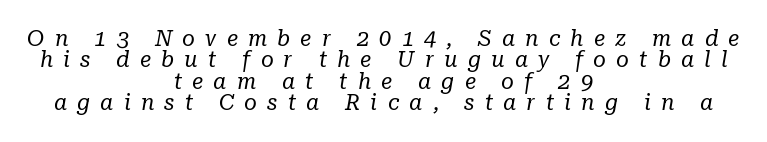
Q: Is the text bold? A: No.
Q: Is the text italic (slanted)? A: Yes, it leans right by about 10 degrees.
Q: Is the text underlined? A: No.
Q: How is the paragraph aligned? A: Centered.
Q: Is the spacing between letters normal or unusually wide? A: Unusually wide.
Q: Is the spacing between lines tight, normal or loose? A: Tight.
